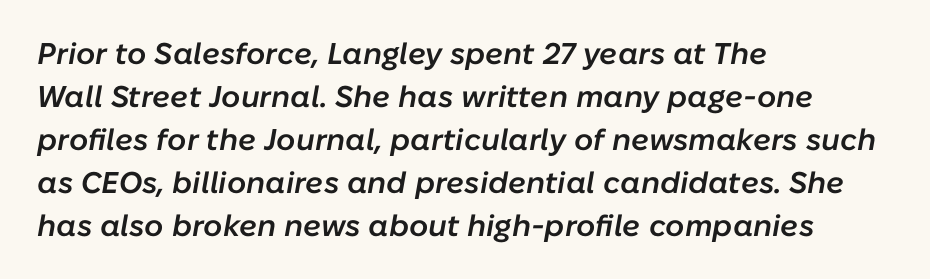
The image shows 30 px semibold type, italic (leaning right); set left-aligned, normal line spacing (1.43x), normal letter spacing, not underlined; low stroke contrast and a medium x-height.
